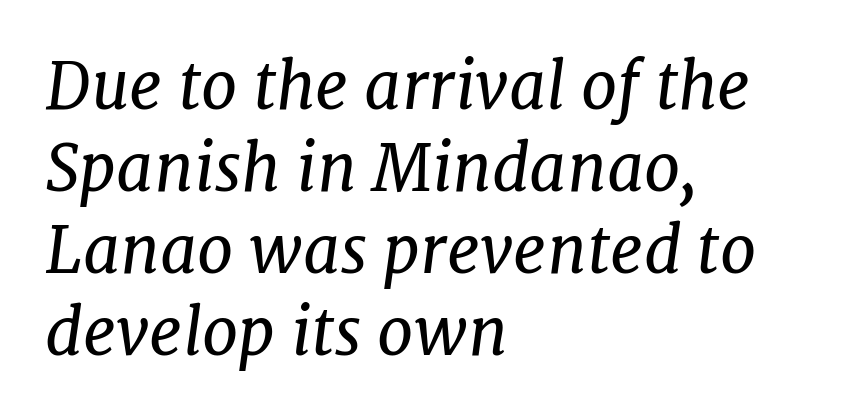
The letters advance in unequal steps, a hallmark of proportional type. Does the leading feel generous? No, just average. Old-style or modern, the face here clearly has serifs. Words float on clear page, feet unadorned. Spacing between characters is what you'd get straight out of the box.
